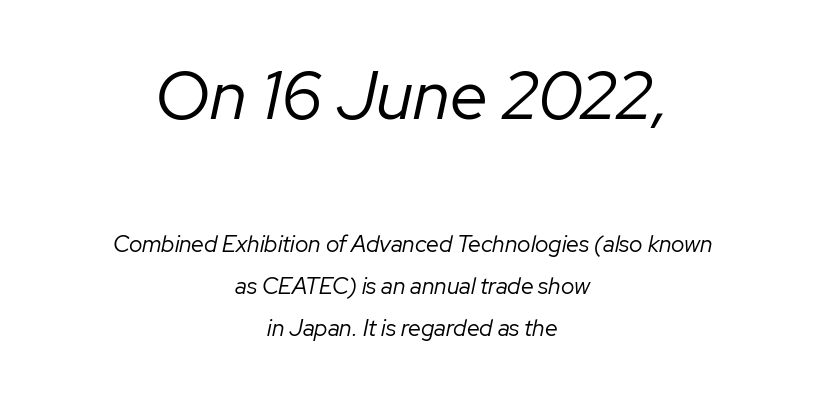
The image shows 68 px regular-weight type, italic (leaning right); set centered, line spacing 1.83x, normal letter spacing, not underlined; the first (top) block is 2.96x larger; low stroke contrast and a medium x-height.
